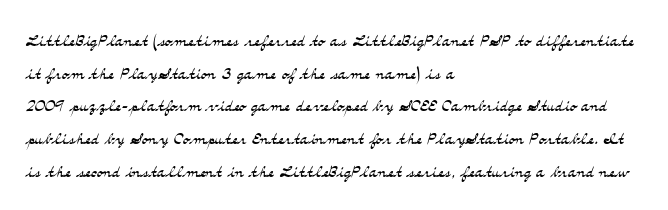
{"bold": "no", "underline": "no", "align": "left", "line_spacing": "normal", "line_spacing_ratio": 1.42, "letter_spacing": "normal", "letter_spacing_em": 0.0, "glyph_px": 23}
